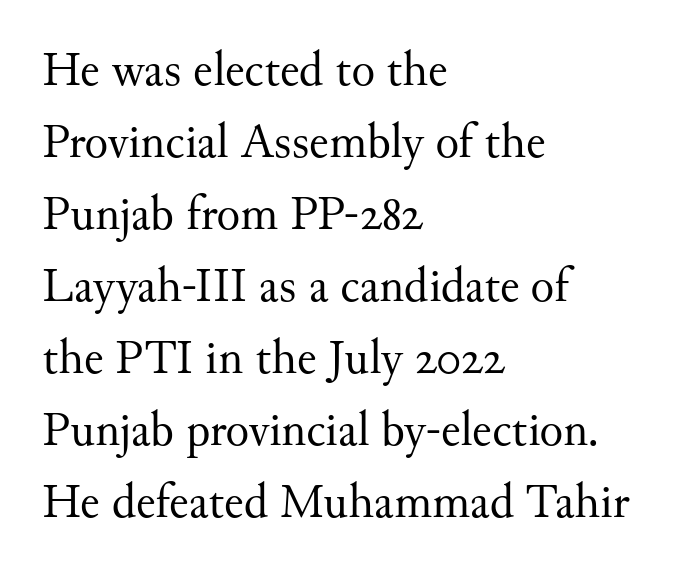
Q: Is the text bold? A: No.
Q: Is the text italic (slanted)? A: No, it is upright.
Q: Is the typeface a serif or a sans-serif typeface? A: Serif.
Q: Is the text underlined? A: No.
Q: How is the paragraph aligned? A: Left-aligned.
Q: Is the spacing between letters normal or unusually wide? A: Normal.
Q: Is the spacing between lines tight, normal or loose? A: Normal.
Q: Width (condensed, normal, or wide)? A: Normal.
Q: Stroke contrast? A: Medium.
Q: x-height? A: Small.
Q: Monospaced? A: No.
